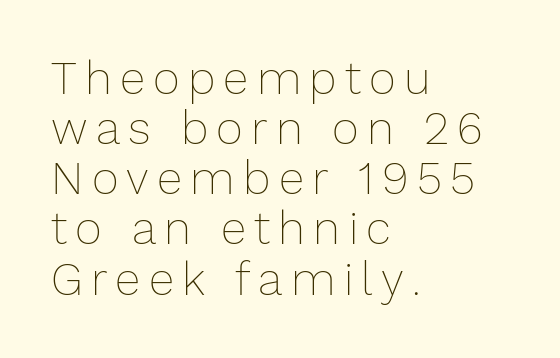
The image shows 46 px thin type, upright; set left-aligned, tight line spacing (1.09x), not underlined; low stroke contrast and a medium x-height.
